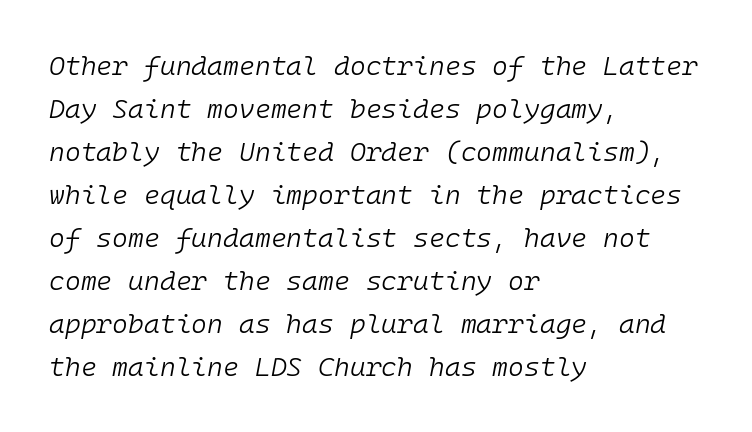
The image shows 27 px text type, italic (leaning right); set left-aligned, normal line spacing (1.59x), normal letter spacing, not underlined.
